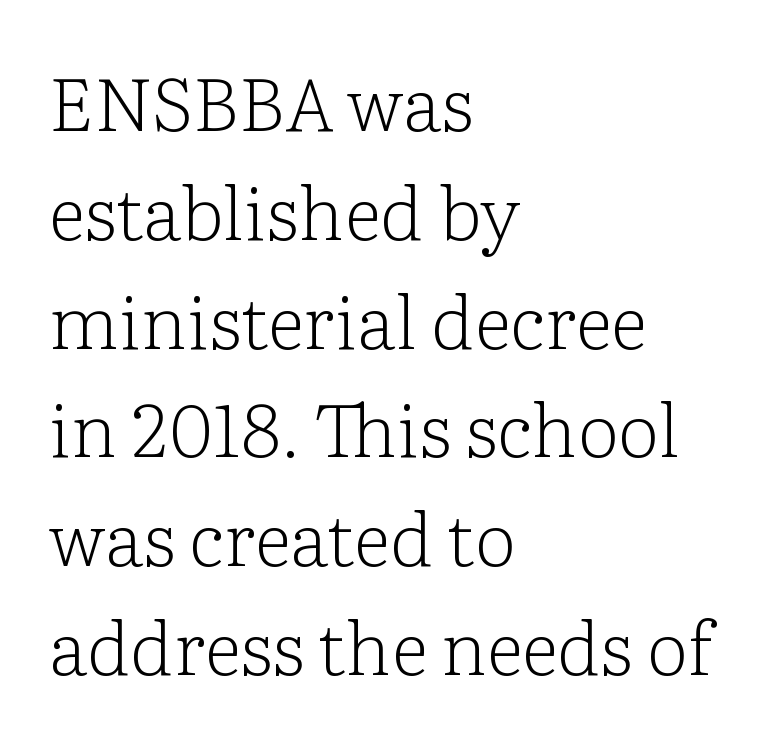
The lettering stays uniformly vertical, giving the passage a roman look. Yep, those are serifs on the letters. Every row of glyphs begins at an identical x-position on the left. Compared with typical paragraphs, the rows here are spaced about the same.
